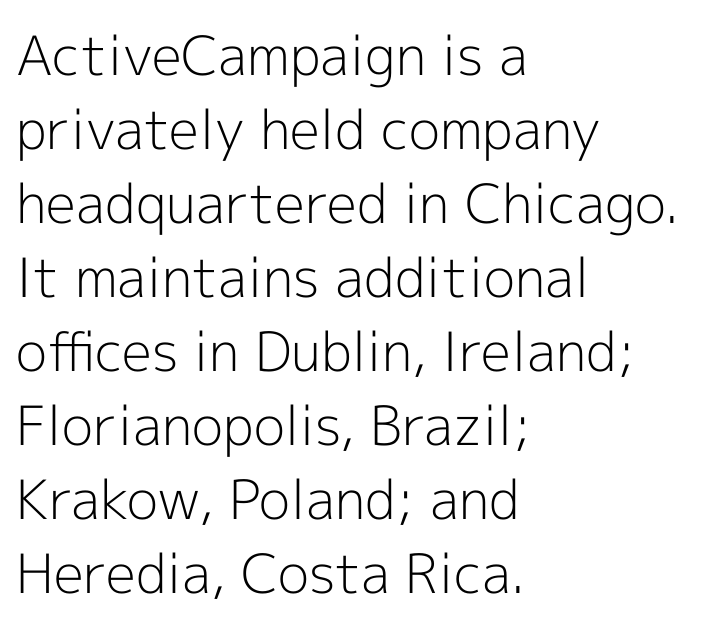
{"serif": "no", "italic": "no", "bold": "no", "weight": "light", "width": "normal", "x_height": "medium", "monospaced": "no", "underline": "no", "align": "left", "line_spacing": "normal", "line_spacing_ratio": 1.37, "letter_spacing": "normal", "letter_spacing_em": 0.0, "glyph_px": 54}
